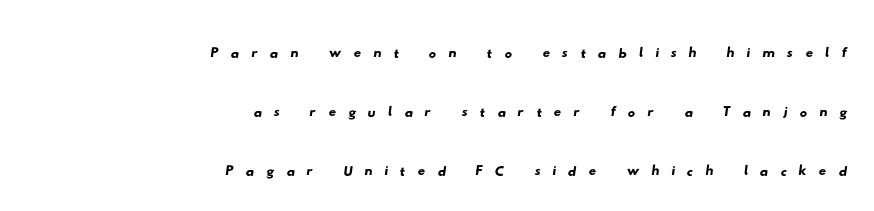
The image shows 37 px wide sans-serif type; set right-aligned, normal line spacing (1.6x), unusually wide letter spacing (+0.32 em), not underlined; low stroke contrast and a small x-height.
